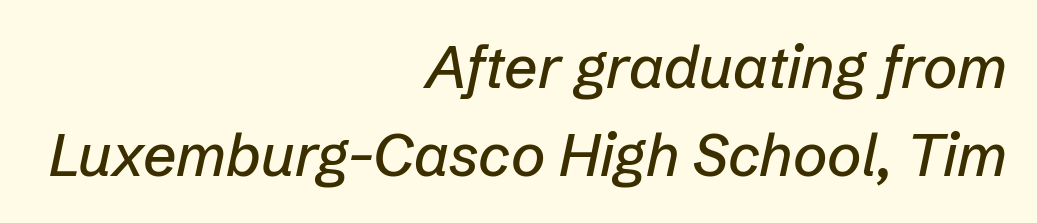
{"italic": "yes", "lean": "right", "slant_degrees": 12, "width": "normal", "stroke_contrast": "low", "x_height": "medium", "monospaced": "no", "underline": "no", "align": "right", "line_spacing": "normal", "line_spacing_ratio": 1.5, "letter_spacing": "normal", "letter_spacing_em": 0.0, "glyph_px": 59}
